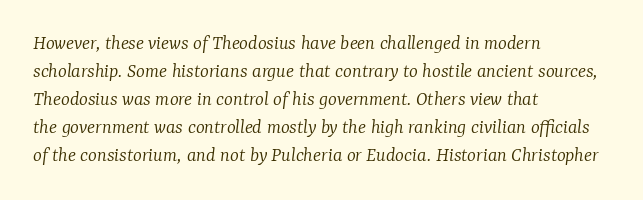
Left-aligned paragraph, ragged on the right. Decoration check: the copy has no underline. The passage shown is not bold in any degree. The letters sit at their default tracking, neither squeezed nor spread. Students, observe: this is what conventionally led text looks like. Observe the lean: these are italic letterforms.
